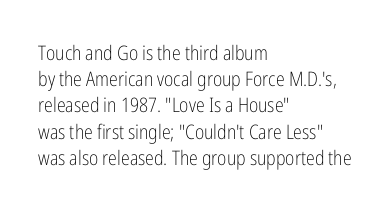
{"italic": "no", "bold": "no", "underline": "no", "align": "left", "line_spacing": "normal", "line_spacing_ratio": 1.31, "letter_spacing": "normal", "letter_spacing_em": 0.0, "glyph_px": 20}
